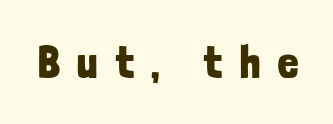
{"serif": "no", "italic": "no", "bold": "yes", "weight": "bold", "width": "condensed", "stroke_contrast": "low", "x_height": "medium", "monospaced": "no", "underline": "no", "letter_spacing": "wide", "letter_spacing_em": 0.4, "glyph_px": 45}
